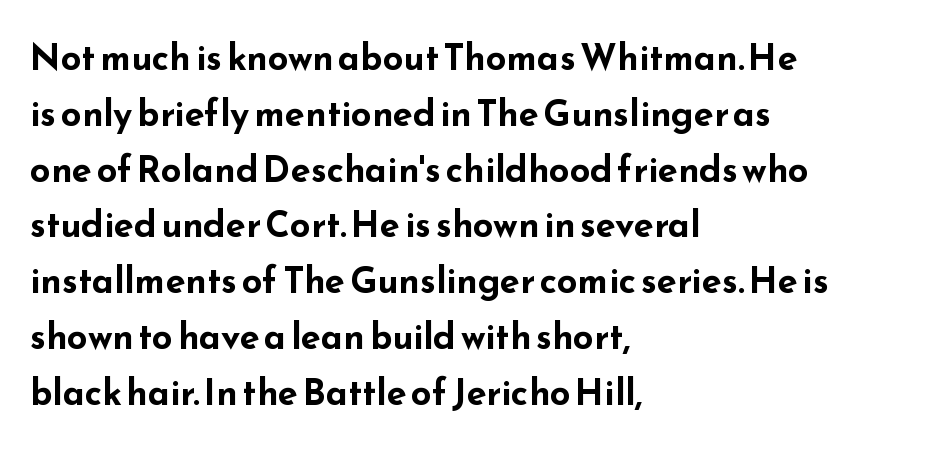
Line spacing here is normal. What kind of face is this? One without serifs — a sans. Tall strokes in this sample are plumb rather than angled. Do the characters align in a grid? No, the font is proportional.
